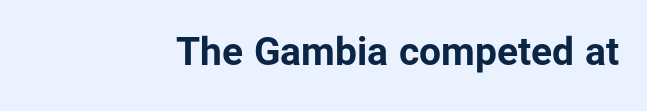
The image shows 39 px bold sans-serif type, upright; set right-aligned, normal letter spacing, not underlined; low stroke contrast and a medium x-height.
